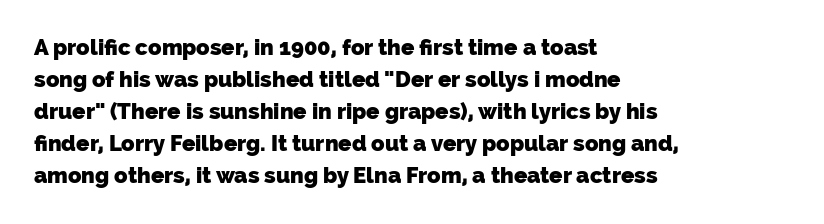
The image shows 22 px bold type; set left-aligned, normal line spacing (1.46x), normal letter spacing, not underlined.
